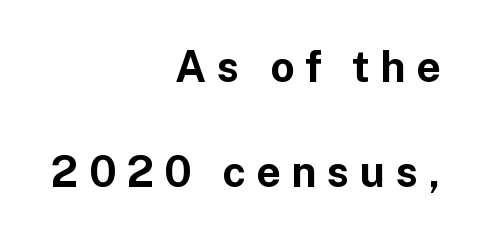
{"serif": "no", "italic": "no", "bold": "yes", "weight": "bold", "width": "normal", "stroke_contrast": "low", "x_height": "medium", "monospaced": "no", "underline": "no", "align": "right", "line_spacing": "loose", "line_spacing_ratio": 2.45, "letter_spacing": "wide", "letter_spacing_em": 0.24, "glyph_px": 43}
